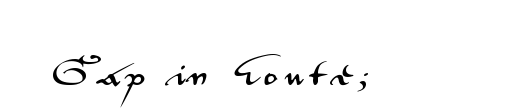
Q: Is the text italic (slanted)? A: Yes.
Q: Is the typeface a serif or a sans-serif typeface? A: Sans-serif.
Q: Is the text underlined? A: No.
Q: Is the spacing between letters normal or unusually wide? A: Unusually wide.
Q: Width (condensed, normal, or wide)? A: Wide.
Q: Stroke contrast? A: Medium.
Q: x-height? A: Small.
Q: Monospaced? A: No.
